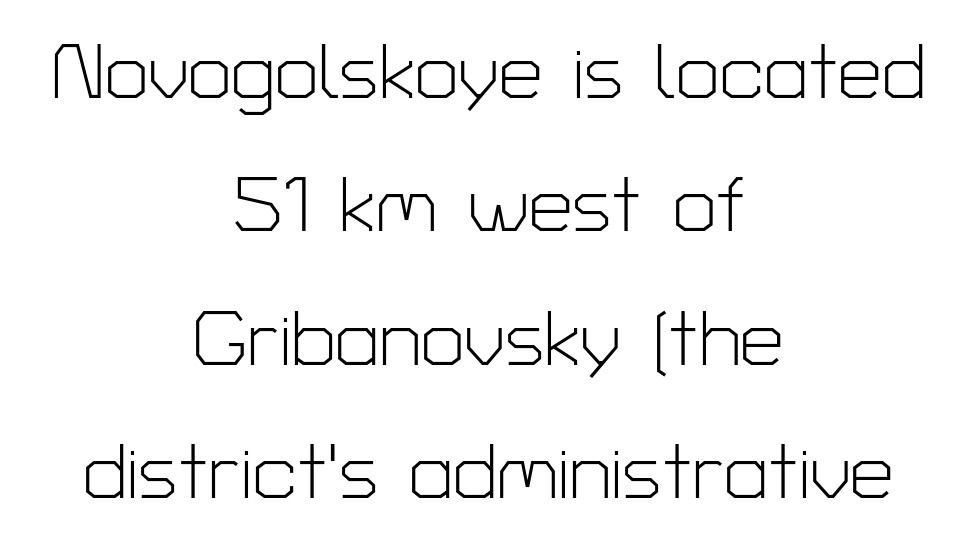
{"serif": "no", "italic": "no", "bold": "no", "weight": "light", "width": "normal", "stroke_contrast": "low", "x_height": "medium", "monospaced": "no", "underline": "no", "align": "center", "line_spacing_ratio": 1.71, "letter_spacing": "normal", "letter_spacing_em": 0.0, "glyph_px": 78}
